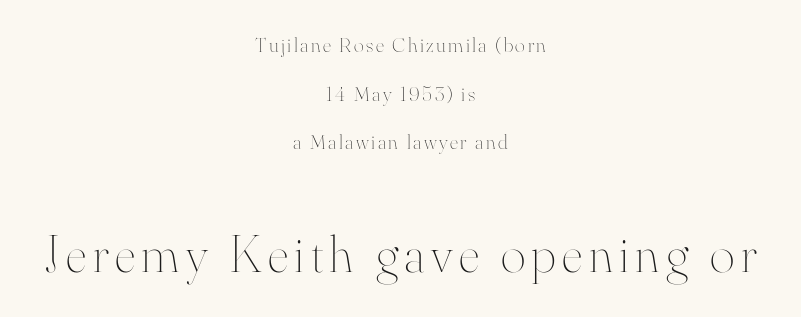
{"italic": "no", "bold": "no", "weight": "thin", "width": "normal", "stroke_contrast": "high", "x_height": "small", "monospaced": "no", "underline": "no", "align": "center", "line_spacing": "loose", "line_spacing_ratio": 2.32, "larger_block": "second", "size_ratio": 2.52, "glyph_px": 53}
